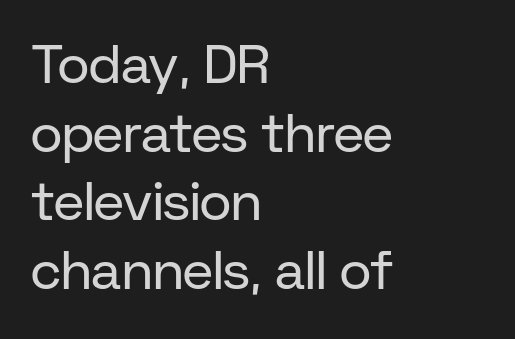
{"serif": "no", "italic": "no", "bold": "no", "weight": "regular", "width": "normal", "stroke_contrast": "low", "x_height": "medium", "monospaced": "no", "underline": "no", "align": "left", "line_spacing": "normal", "line_spacing_ratio": 1.27, "letter_spacing": "normal", "letter_spacing_em": 0.0, "glyph_px": 54}
